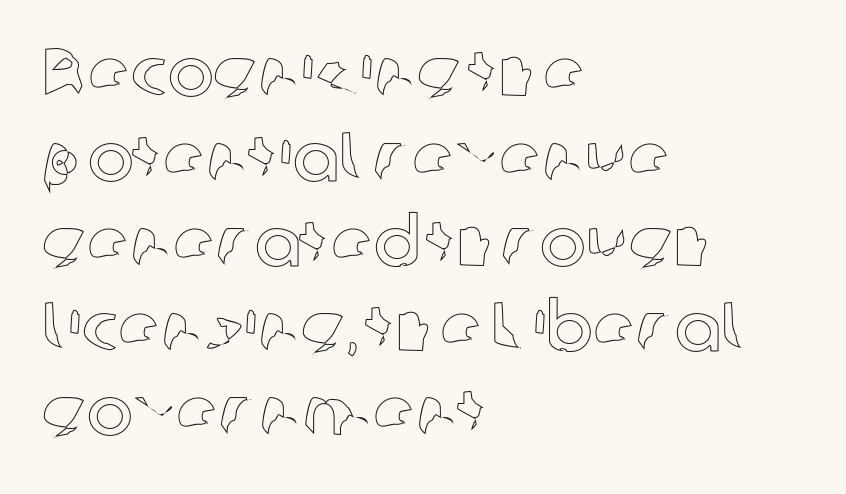
The image shows 69 px text type, upright; set left-aligned, line spacing 1.23x, normal letter spacing, not underlined; a medium x-height.
